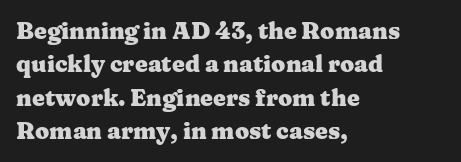
Every letter is thick-stroked: bold, no question. The space directly below the letters is spotless. How would I describe the line gaps? Plain and ordinary. A classic flush-left, rag-right setting is used for this passage. The specimen reads as upright at a glance.
